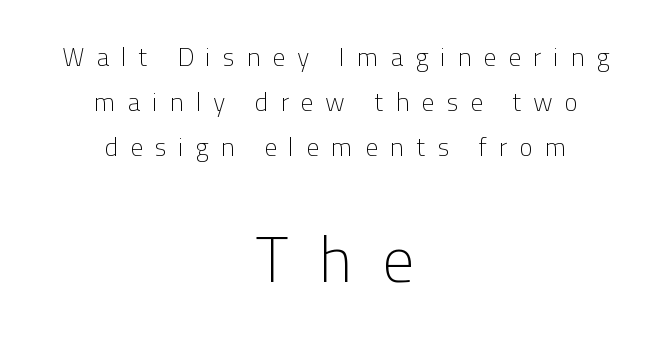
The rendering enlarges the type as you move from the upper chunk to the lower. Is this a fixed-width face? No — the glyphs have proportional, varying widths. The specimen omits any rule beneath the text block's lines. Each letter's strokes conclude bluntly, with no projecting serifs. If you folded the block vertically in half, each line would mirror itself in length.
